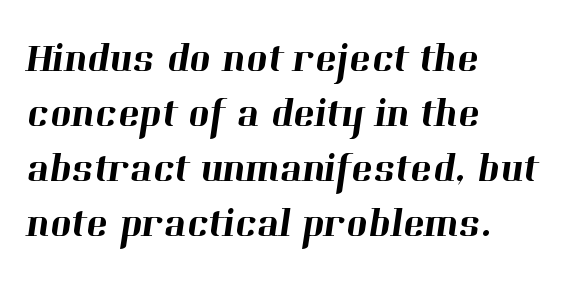
Q: Is the typeface a serif or a sans-serif typeface? A: Serif.
Q: Is the text underlined? A: No.
Q: How is the paragraph aligned? A: Left-aligned.
Q: Is the spacing between letters normal or unusually wide? A: Normal.
Q: Is the spacing between lines tight, normal or loose? A: Normal.
Q: Width (condensed, normal, or wide)? A: Normal.
Q: Stroke contrast? A: High.
Q: x-height? A: Medium.
Q: Monospaced? A: No.
